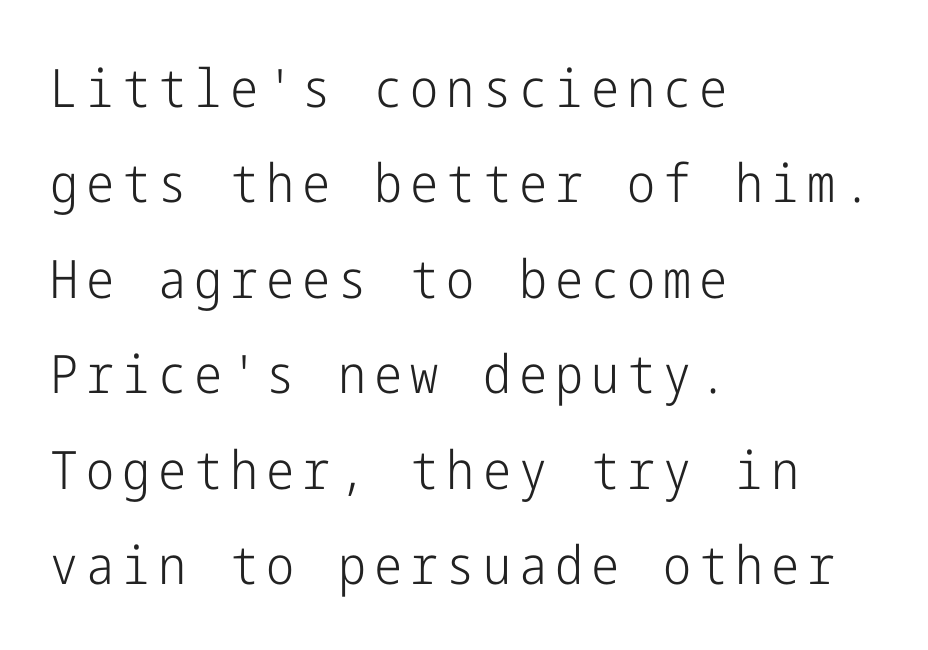
{"serif": "no", "italic": "no", "bold": "no", "weight": "light", "width": "condensed", "stroke_contrast": "low", "x_height": "medium", "underline": "no", "align": "left", "line_spacing_ratio": 1.8, "glyph_px": 53}
